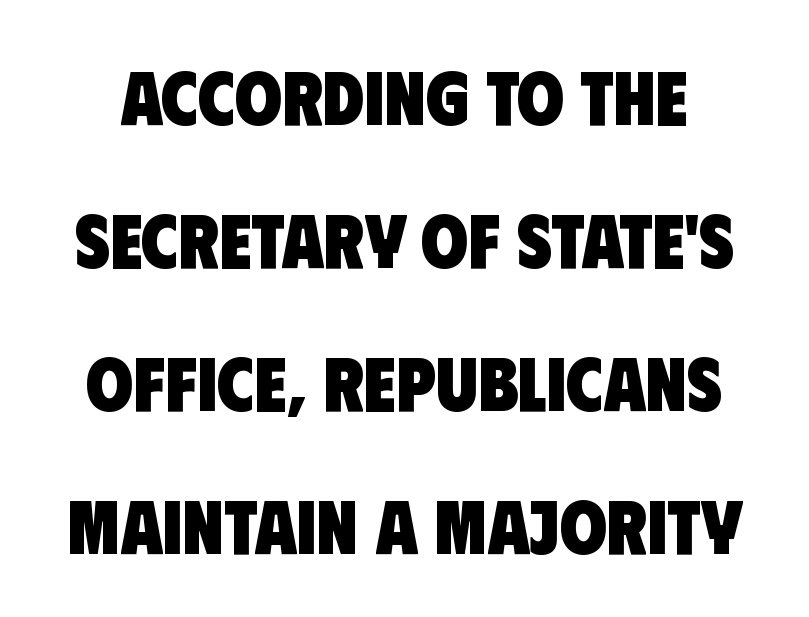
Q: Is the text bold? A: Yes.
Q: Is the typeface a serif or a sans-serif typeface? A: Sans-serif.
Q: Is the text underlined? A: No.
Q: Is the spacing between letters normal or unusually wide? A: Normal.
Q: Width (condensed, normal, or wide)? A: Condensed.
Q: Stroke contrast? A: Low.
Q: x-height? A: Large.
Q: Monospaced? A: No.
